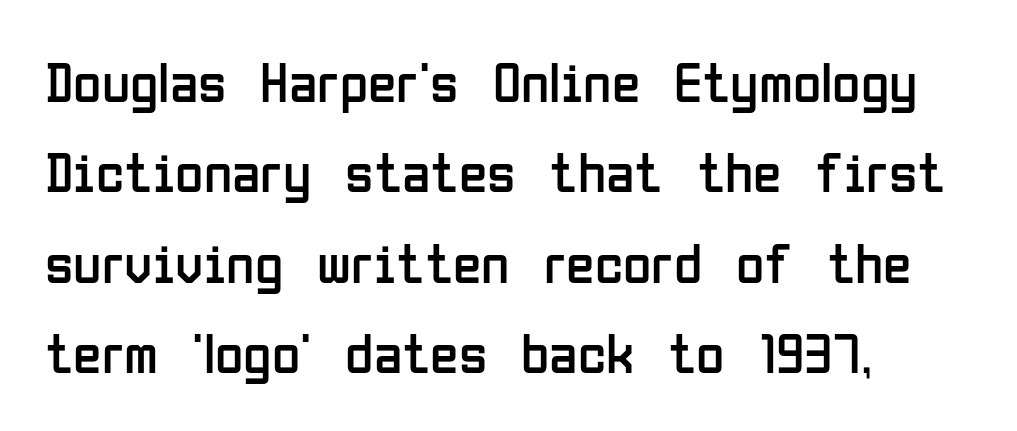
The image shows 58 px regular-weight, condensed sans-serif type, upright; set left-aligned, normal line spacing (1.56x), normal letter spacing, not underlined; low stroke contrast and a medium x-height.
